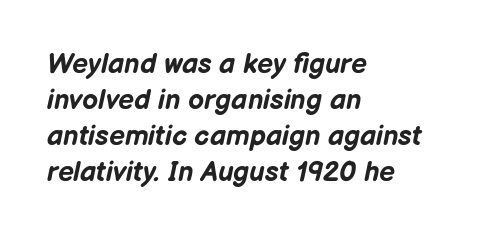
The image shows 28 px bold type, italic (leaning right); set left-aligned, normal line spacing (1.29x), normal letter spacing, not underlined; low stroke contrast and a medium x-height.
